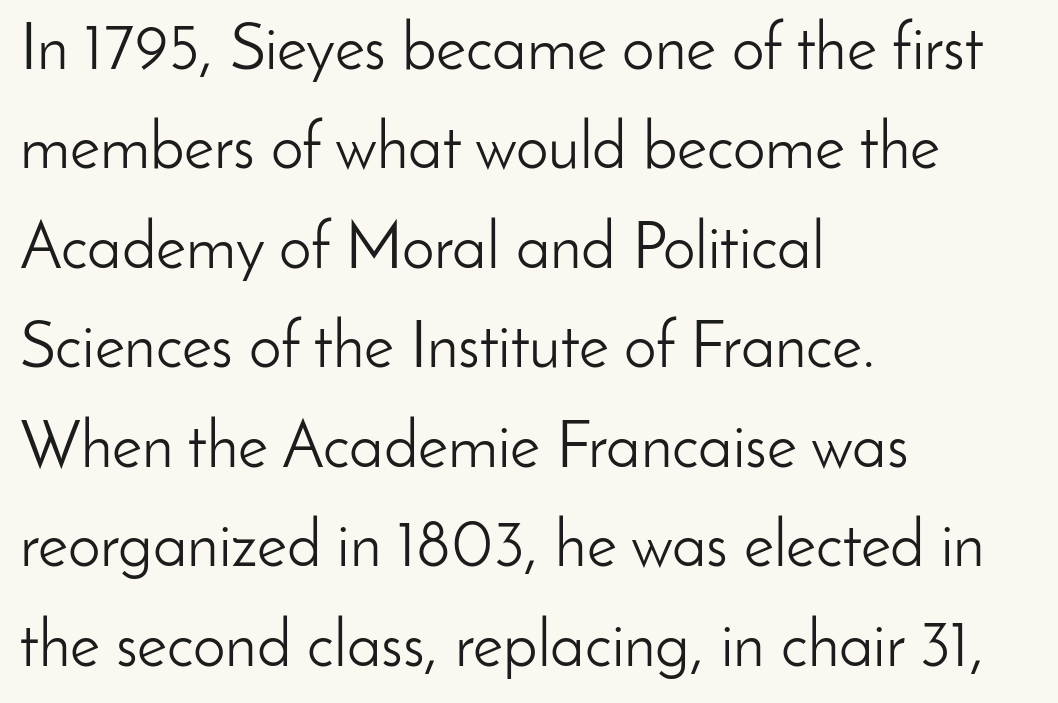
Q: Is the text bold? A: No.
Q: Is the text italic (slanted)? A: No, it is upright.
Q: Is the typeface a serif or a sans-serif typeface? A: Sans-serif.
Q: Is the text underlined? A: No.
Q: How is the paragraph aligned? A: Left-aligned.
Q: Is the spacing between letters normal or unusually wide? A: Normal.
Q: Is the spacing between lines tight, normal or loose? A: Normal.
Q: Width (condensed, normal, or wide)? A: Normal.
Q: Stroke contrast? A: Low.
Q: x-height? A: Small.
Q: Monospaced? A: No.
